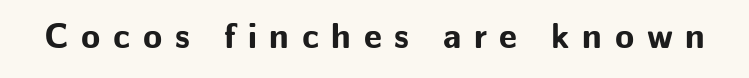
The image shows 35 px bold sans-serif type, upright; set unusually wide letter spacing (+0.36 em), not underlined; low stroke contrast and a medium x-height.
